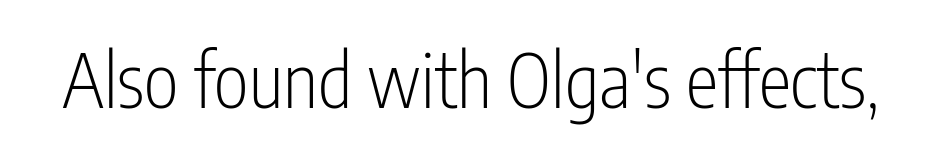
Q: Is the text bold? A: No.
Q: Is the text italic (slanted)? A: No, it is upright.
Q: Is the typeface a serif or a sans-serif typeface? A: Sans-serif.
Q: Is the text underlined? A: No.
Q: Is the spacing between letters normal or unusually wide? A: Normal.
Q: Width (condensed, normal, or wide)? A: Condensed.
Q: Stroke contrast? A: Low.
Q: x-height? A: Medium.
Q: Monospaced? A: No.
